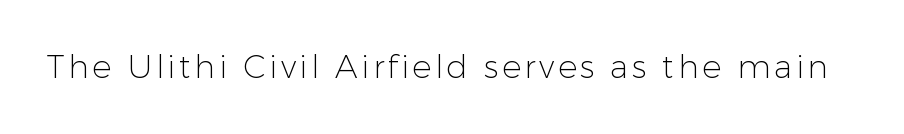
The image shows 32 px light sans-serif type, upright; set not underlined; low stroke contrast and a medium x-height.
